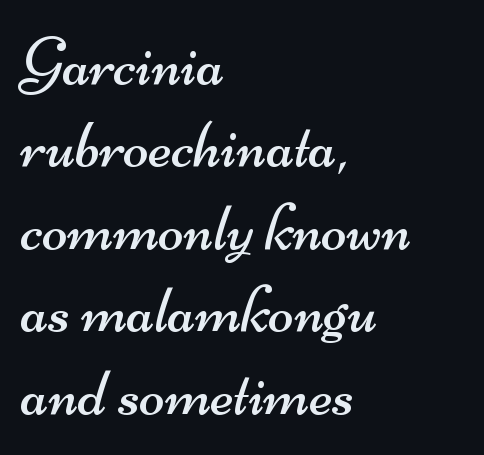
Q: Is the text bold? A: No.
Q: Is the typeface a serif or a sans-serif typeface? A: Sans-serif.
Q: Is the text underlined? A: No.
Q: How is the paragraph aligned? A: Left-aligned.
Q: Is the spacing between letters normal or unusually wide? A: Normal.
Q: Width (condensed, normal, or wide)? A: Wide.
Q: Stroke contrast? A: Medium.
Q: x-height? A: Small.
Q: Monospaced? A: No.
